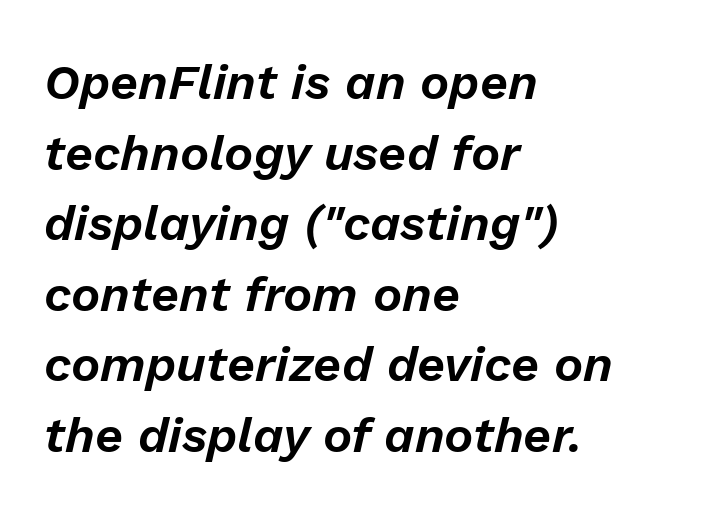
Q: Is the text italic (slanted)? A: Yes, it leans right by about 13 degrees.
Q: Is the text underlined? A: No.
Q: How is the paragraph aligned? A: Left-aligned.
Q: Is the spacing between letters normal or unusually wide? A: Normal.
Q: Is the spacing between lines tight, normal or loose? A: Normal.
Q: Width (condensed, normal, or wide)? A: Normal.
Q: Stroke contrast? A: Low.
Q: x-height? A: Medium.
Q: Monospaced? A: No.
